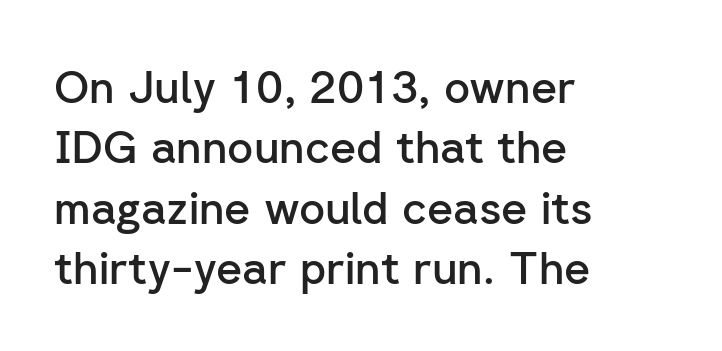
Q: Is the text bold? A: Semi-bold.
Q: Is the text italic (slanted)? A: No, it is upright.
Q: Is the typeface a serif or a sans-serif typeface? A: Sans-serif.
Q: Is the text underlined? A: No.
Q: How is the paragraph aligned? A: Left-aligned.
Q: Is the spacing between letters normal or unusually wide? A: Normal.
Q: Is the spacing between lines tight, normal or loose? A: Normal.
Q: Width (condensed, normal, or wide)? A: Normal.
Q: Stroke contrast? A: Low.
Q: x-height? A: Medium.
Q: Monospaced? A: No.
